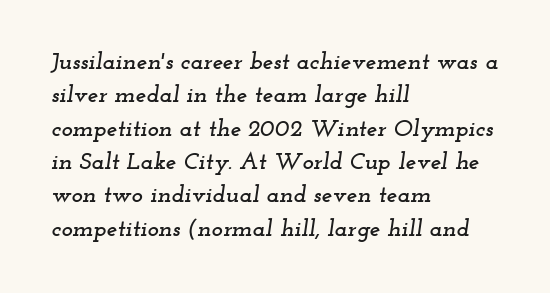
Q: Is the text italic (slanted)? A: Yes, it leans right by about 12 degrees.
Q: Is the text underlined? A: No.
Q: How is the paragraph aligned? A: Left-aligned.
Q: Is the spacing between letters normal or unusually wide? A: Normal.
Q: Is the spacing between lines tight, normal or loose? A: Normal.
